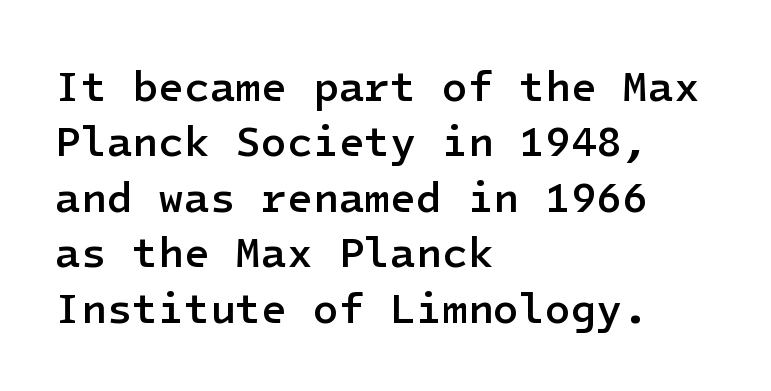
The image shows 42 px semibold sans-serif type, upright; set left-aligned, normal line spacing (1.32x), normal letter spacing, not underlined; low stroke contrast and a medium x-height.
